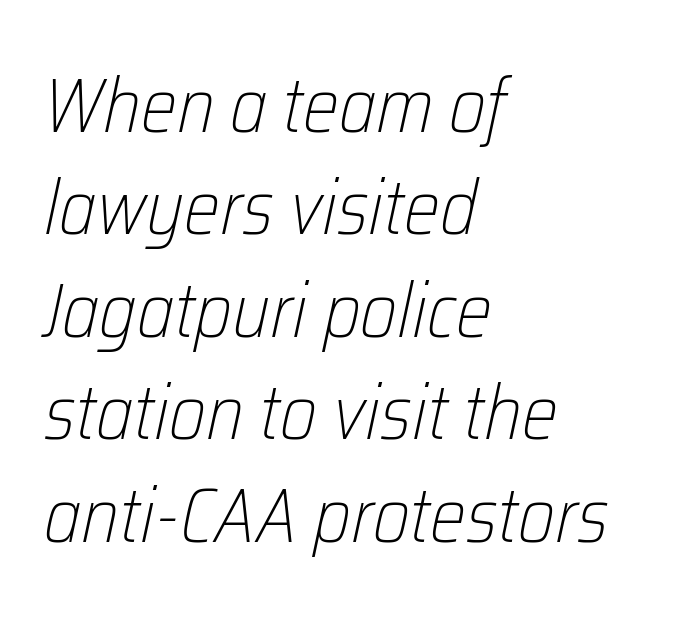
A quiet, ordinary-to-light weight characterises the typeface. A classic flush-left, rag-right setting is used for this passage. The space between consecutive lines is moderate. The letters sit at their default tracking, neither squeezed nor spread. You can tell it's italic because the verticals aren't actually vertical. Words float on clear page, feet unadorned.
